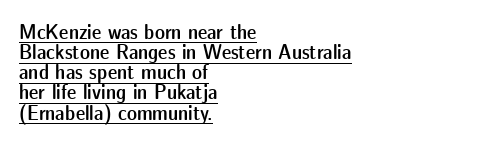
The sample's only ornament is a line tracing under the words. Notice how descenders almost collide with the ascenders below — that's tight leading. You can tell it's not italic because the verticals are truly vertical. Is the letter spacing exaggerated? No — it looks like the ordinary default. Weight check: semibold — heavier than regular, not quite bold. The ragged edge is on the right, which tells us the setting is flush left.
